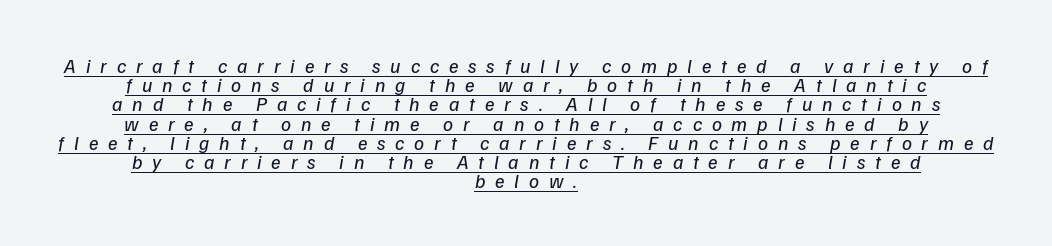
{"italic": "yes", "lean": "right", "slant_degrees": 9, "bold": "no", "underline": "yes", "align": "center", "line_spacing": "tight", "line_spacing_ratio": 0.96, "letter_spacing": "wide", "letter_spacing_em": 0.49, "glyph_px": 20}
